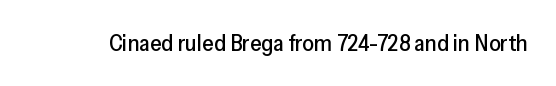
Each word holds together tightly as a unit, with standard inter-letter gaps. Posture: upright roman. The specimen omits any rule beneath the text block's lines.
